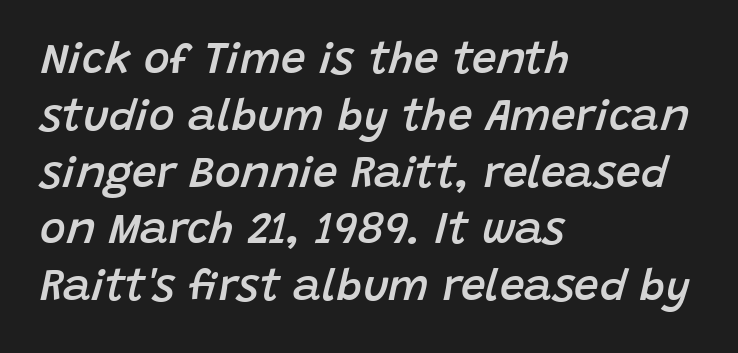
Q: Is the text bold? A: Semi-bold.
Q: Is the text italic (slanted)? A: Yes, it leans right by about 15 degrees.
Q: Is the text underlined? A: No.
Q: How is the paragraph aligned? A: Left-aligned.
Q: Is the spacing between letters normal or unusually wide? A: Normal.
Q: Is the spacing between lines tight, normal or loose? A: Normal.
Q: Width (condensed, normal, or wide)? A: Normal.
Q: Stroke contrast? A: Low.
Q: x-height? A: Large.
Q: Monospaced? A: No.
